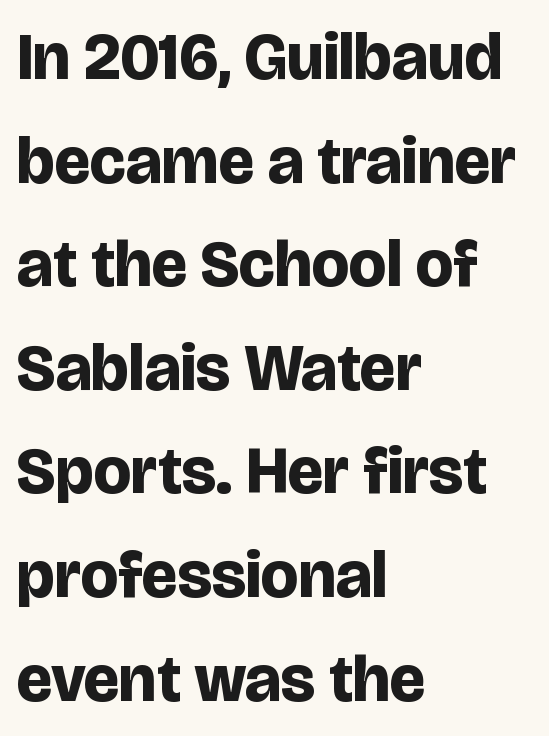
{"serif": "no", "italic": "no", "bold": "yes", "weight": "bold", "width": "normal", "stroke_contrast": "low", "x_height": "large", "monospaced": "no", "underline": "no", "align": "left", "line_spacing": "normal", "line_spacing_ratio": 1.57, "letter_spacing": "normal", "letter_spacing_em": 0.0, "glyph_px": 66}
